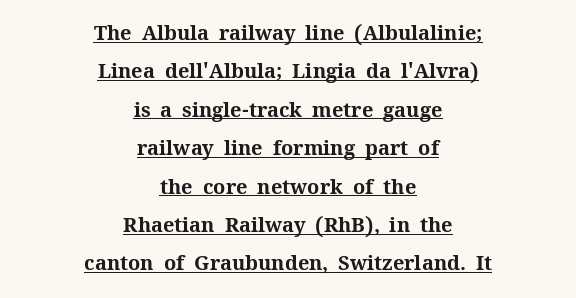
The image shows 20 px bold type, upright; set centered, loose line spacing (1.92x), normal letter spacing, underlined.
